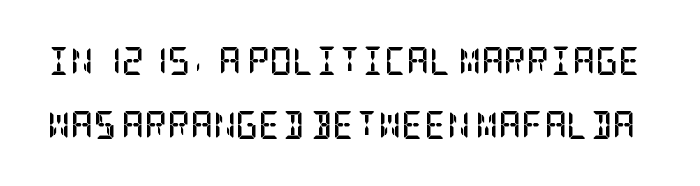
The image shows 28 px semibold, condensed serif type, upright; set loose line spacing (2.28x), normal letter spacing, not underlined; low stroke contrast and a large x-height.
